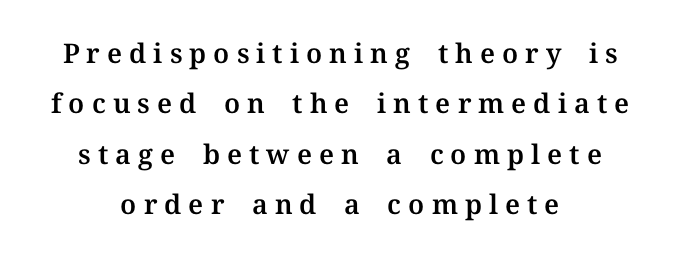
Q: Is the text italic (slanted)? A: No, it is upright.
Q: Is the text underlined? A: No.
Q: How is the paragraph aligned? A: Centered.
Q: Is the spacing between letters normal or unusually wide? A: Unusually wide.
